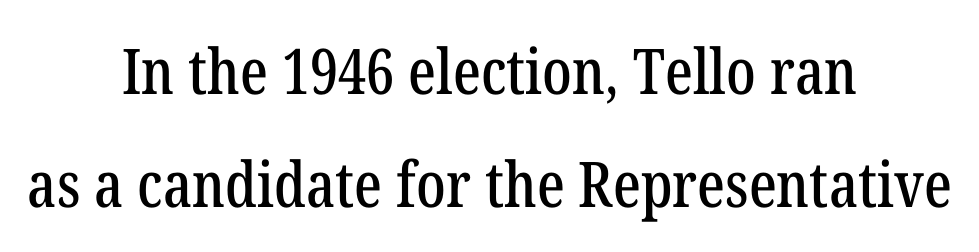
Q: Is the text italic (slanted)? A: No, it is upright.
Q: Is the typeface a serif or a sans-serif typeface? A: Serif.
Q: Is the text underlined? A: No.
Q: How is the paragraph aligned? A: Centered.
Q: Is the spacing between letters normal or unusually wide? A: Normal.
Q: Width (condensed, normal, or wide)? A: Condensed.
Q: Stroke contrast? A: Low.
Q: x-height? A: Medium.
Q: Monospaced? A: No.
